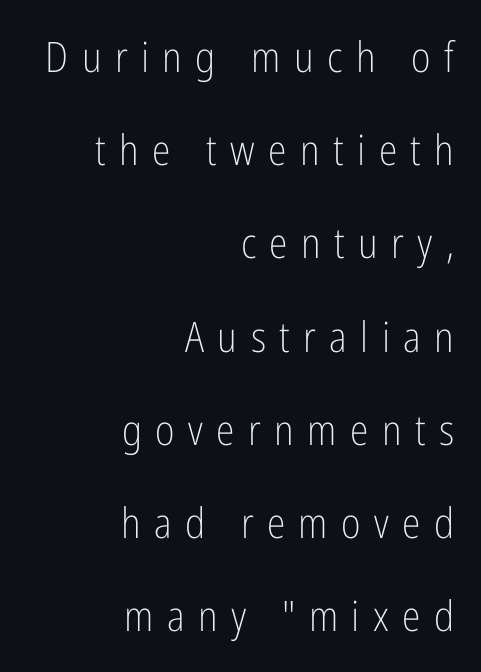
Q: Is the text bold? A: No.
Q: Is the text italic (slanted)? A: No, it is upright.
Q: Is the typeface a serif or a sans-serif typeface? A: Sans-serif.
Q: Is the text underlined? A: No.
Q: How is the paragraph aligned? A: Right-aligned.
Q: Is the spacing between letters normal or unusually wide? A: Unusually wide.
Q: Is the spacing between lines tight, normal or loose? A: Loose.
Q: Width (condensed, normal, or wide)? A: Condensed.
Q: Stroke contrast? A: Low.
Q: x-height? A: Medium.
Q: Monospaced? A: No.
